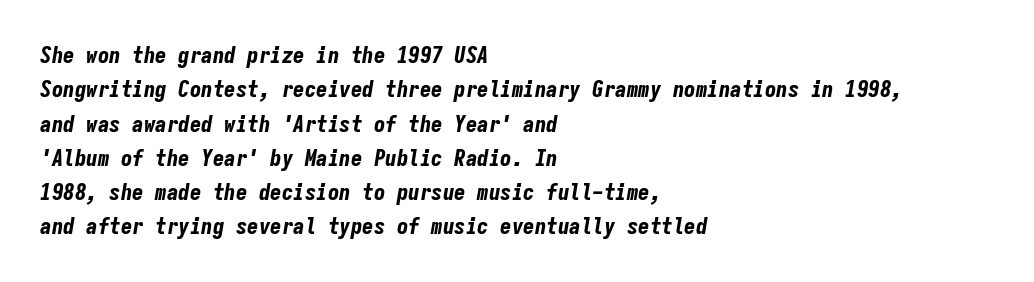
Q: Is the text bold? A: Yes.
Q: Is the text italic (slanted)? A: Yes, it leans right by about 9 degrees.
Q: Is the text underlined? A: No.
Q: How is the paragraph aligned? A: Left-aligned.
Q: Is the spacing between letters normal or unusually wide? A: Normal.
Q: Is the spacing between lines tight, normal or loose? A: Normal.
